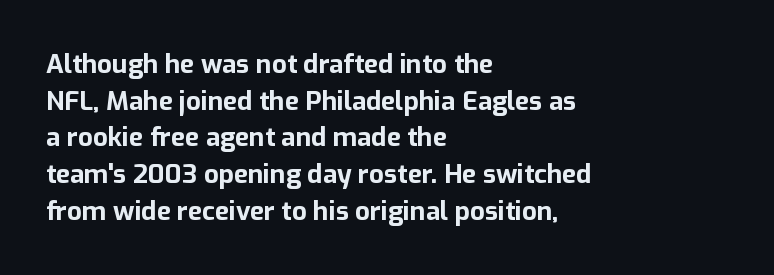
{"italic": "no", "bold": "yes", "underline": "no", "align": "left", "line_spacing": "normal", "line_spacing_ratio": 1.41, "letter_spacing": "normal", "letter_spacing_em": 0.0, "glyph_px": 26}
